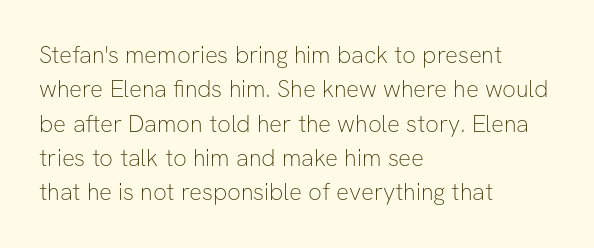
{"italic": "no", "bold": "no", "underline": "no", "align": "left", "line_spacing": "normal", "line_spacing_ratio": 1.43, "letter_spacing": "normal", "letter_spacing_em": 0.0, "glyph_px": 24}
